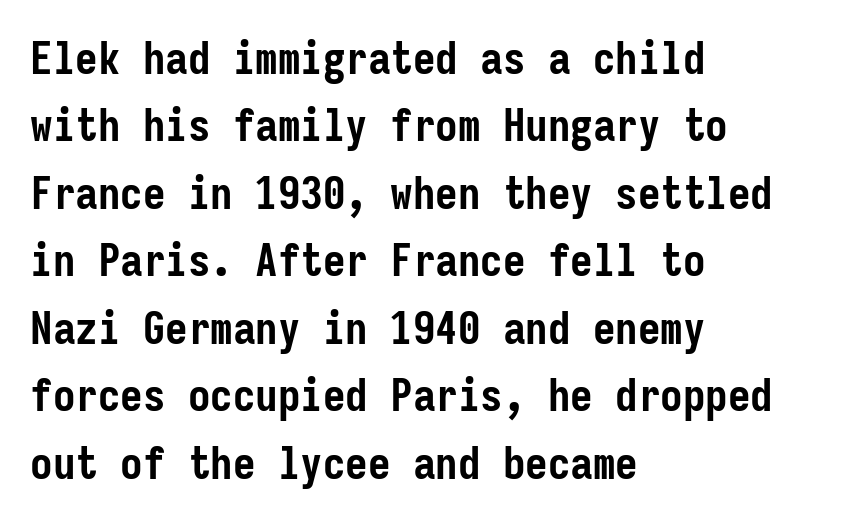
{"serif": "no", "italic": "no", "bold": "yes", "weight": "semibold", "width": "condensed", "stroke_contrast": "low", "x_height": "medium", "monospaced": "yes", "underline": "no", "align": "left", "line_spacing": "normal", "line_spacing_ratio": 1.5, "letter_spacing": "normal", "letter_spacing_em": 0.0, "glyph_px": 45}
